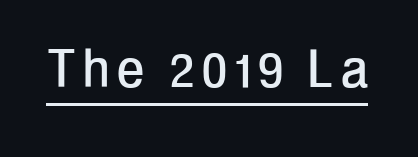
{"serif": "no", "italic": "no", "width": "condensed", "stroke_contrast": "low", "x_height": "medium", "monospaced": "no", "underline": "yes", "glyph_px": 64}
